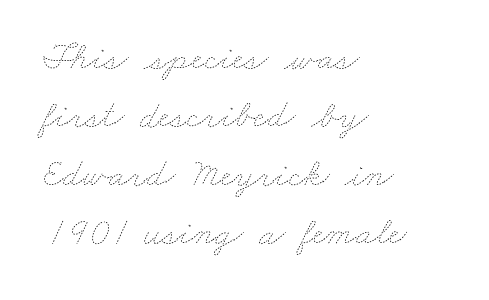
Q: Is the text bold? A: No.
Q: Is the text underlined? A: No.
Q: How is the paragraph aligned? A: Left-aligned.
Q: Is the spacing between letters normal or unusually wide? A: Normal.
Q: Is the spacing between lines tight, normal or loose? A: Normal.
Q: Width (condensed, normal, or wide)? A: Wide.
Q: Stroke contrast? A: Low.
Q: x-height? A: Small.
Q: Monospaced? A: No.
